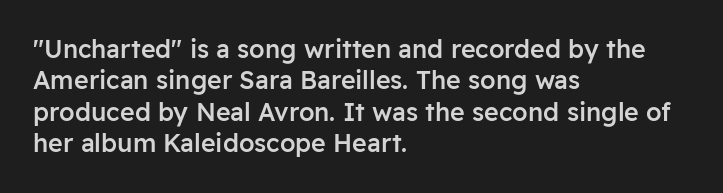
Has an underline been added? It has not. Nobody touched the tracking dial on this one. The rendering uses a semibold face; strokes are thickened but not to full bold. Style check: upright. Normally led — the rows are evenly, conventionally spaced.
